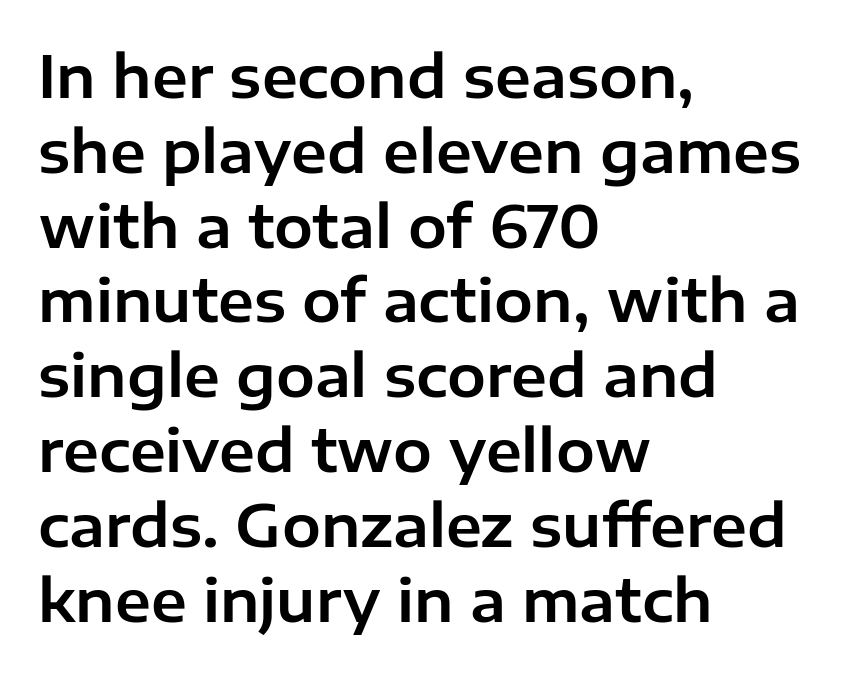
The image shows 58 px sans-serif type, upright; set left-aligned, normal line spacing (1.29x), normal letter spacing, not underlined; low stroke contrast and a medium x-height.
